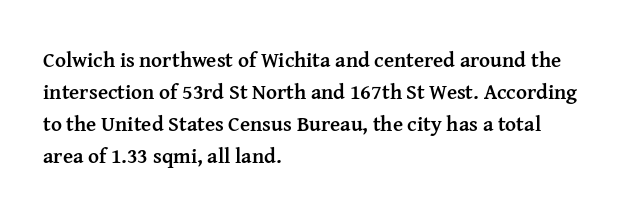
The type sits square on the baseline with zero lean. Summary of weight: heavy, a full bold. Interline gaps are of average width in this sample. The type is set solid horizontally, with unmodified tracking. Underline: absent.
